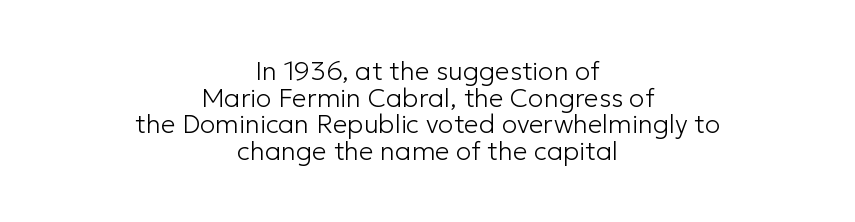
The image shows 26 px text type, upright; set centered, tight line spacing (1.02x), normal letter spacing, not underlined.
